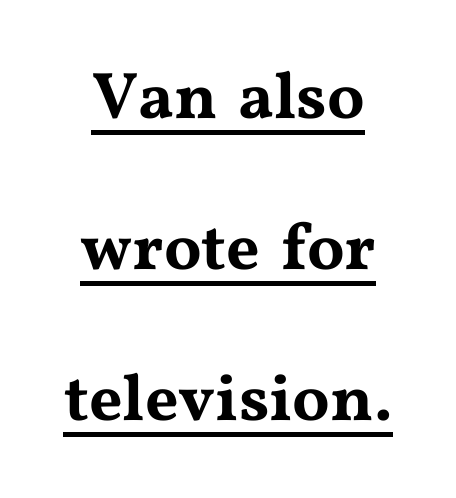
Q: Is the text italic (slanted)? A: No, it is upright.
Q: Is the typeface a serif or a sans-serif typeface? A: Serif.
Q: Is the text underlined? A: Yes.
Q: How is the paragraph aligned? A: Centered.
Q: Is the spacing between letters normal or unusually wide? A: Normal.
Q: Is the spacing between lines tight, normal or loose? A: Loose.
Q: Width (condensed, normal, or wide)? A: Wide.
Q: Stroke contrast? A: Medium.
Q: x-height? A: Medium.
Q: Monospaced? A: No.
